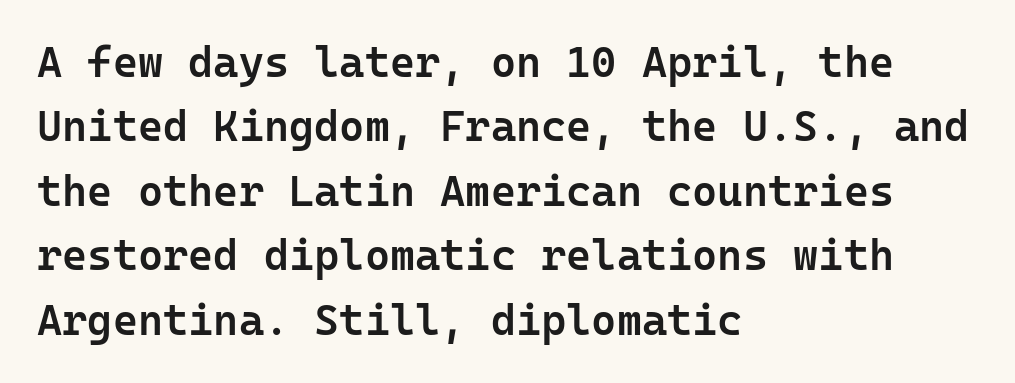
Q: Is the text bold? A: Semi-bold.
Q: Is the text italic (slanted)? A: No, it is upright.
Q: Is the typeface a serif or a sans-serif typeface? A: Sans-serif.
Q: Is the text underlined? A: No.
Q: How is the paragraph aligned? A: Left-aligned.
Q: Is the spacing between letters normal or unusually wide? A: Normal.
Q: Is the spacing between lines tight, normal or loose? A: Normal.
Q: Width (condensed, normal, or wide)? A: Normal.
Q: Stroke contrast? A: Low.
Q: x-height? A: Medium.
Q: Monospaced? A: Yes.
